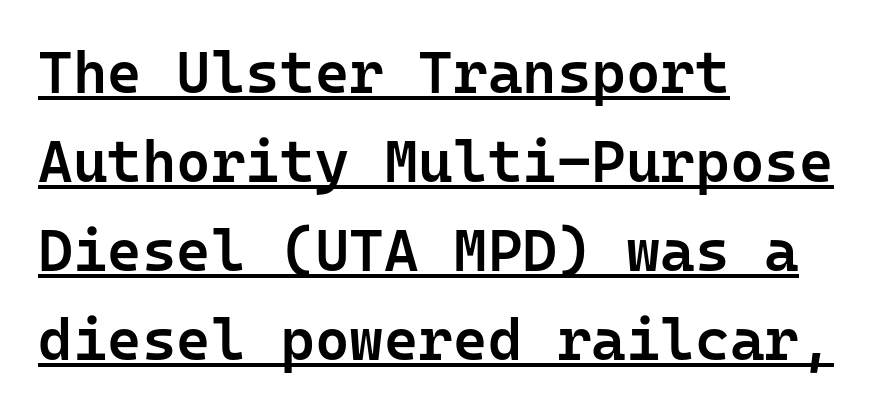
Q: Is the text bold? A: Semi-bold.
Q: Is the text italic (slanted)? A: No, it is upright.
Q: Is the typeface a serif or a sans-serif typeface? A: Sans-serif.
Q: Is the text underlined? A: Yes.
Q: How is the paragraph aligned? A: Left-aligned.
Q: Is the spacing between letters normal or unusually wide? A: Normal.
Q: Is the spacing between lines tight, normal or loose? A: Normal.
Q: Width (condensed, normal, or wide)? A: Normal.
Q: Stroke contrast? A: Low.
Q: x-height? A: Medium.
Q: Monospaced? A: Yes.
